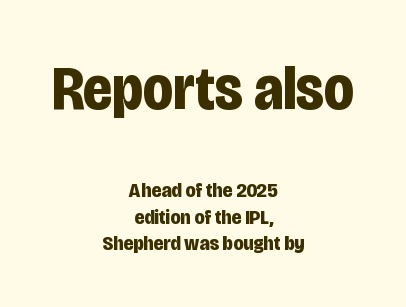
{"serif": "no", "italic": "no", "bold": "yes", "weight": "bold", "width": "condensed", "stroke_contrast": "low", "x_height": "large", "monospaced": "no", "underline": "no", "align": "center", "line_spacing_ratio": 1.24, "letter_spacing": "normal", "letter_spacing_em": 0.0, "larger_block": "first", "size_ratio": 2.95, "glyph_px": 62}
